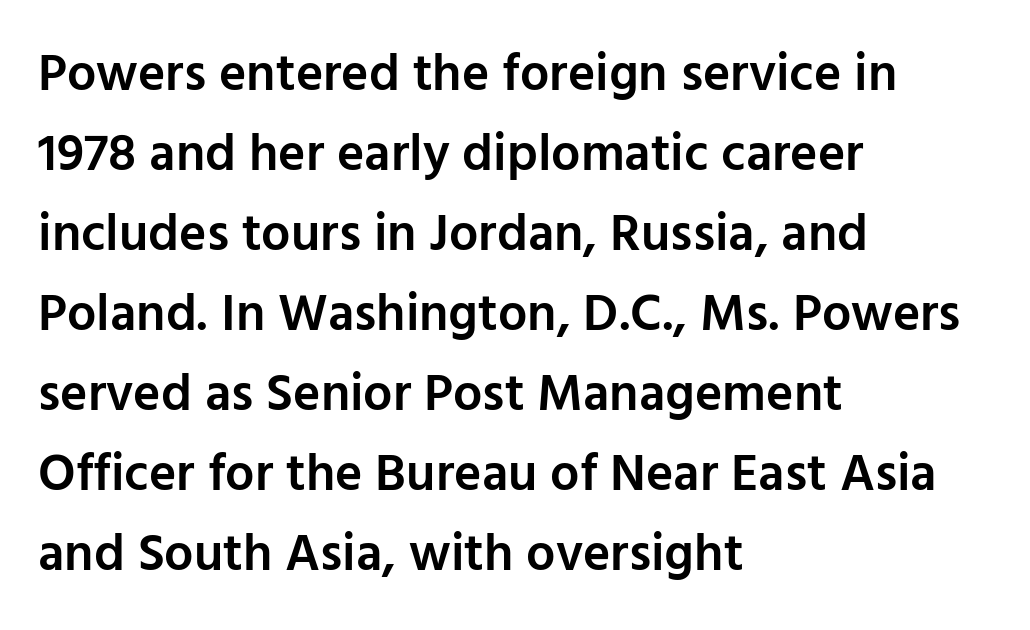
Q: Is the text bold? A: Semi-bold.
Q: Is the text italic (slanted)? A: No, it is upright.
Q: Is the typeface a serif or a sans-serif typeface? A: Sans-serif.
Q: Is the text underlined? A: No.
Q: How is the paragraph aligned? A: Left-aligned.
Q: Is the spacing between letters normal or unusually wide? A: Normal.
Q: Is the spacing between lines tight, normal or loose? A: Normal.
Q: Width (condensed, normal, or wide)? A: Normal.
Q: Stroke contrast? A: Low.
Q: x-height? A: Medium.
Q: Monospaced? A: No.
